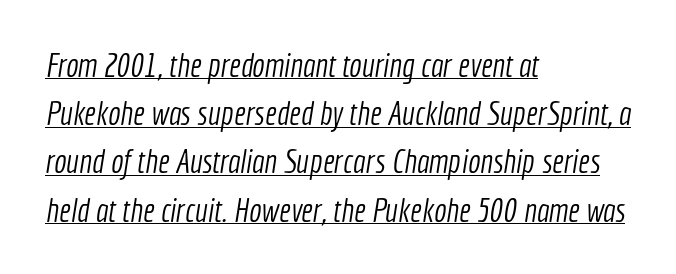
{"serif": "no", "bold": "no", "weight": "light", "width": "condensed", "x_height": "medium", "monospaced": "no", "underline": "yes", "align": "left", "line_spacing": "normal", "line_spacing_ratio": 1.46, "letter_spacing": "normal", "letter_spacing_em": 0.0, "glyph_px": 33}
